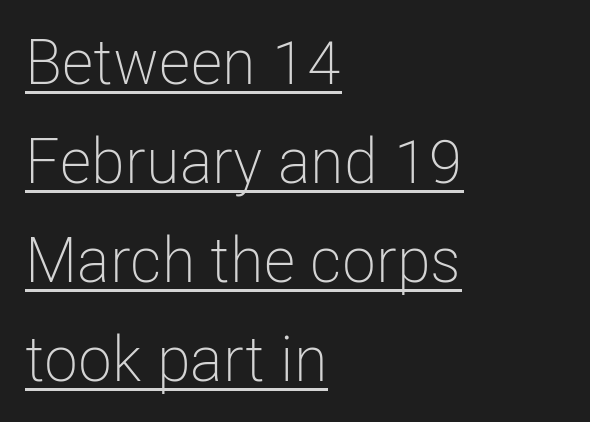
The image shows 63 px light, condensed sans-serif type, upright; set left-aligned, normal line spacing (1.57x), normal letter spacing, underlined; low stroke contrast and a medium x-height.
